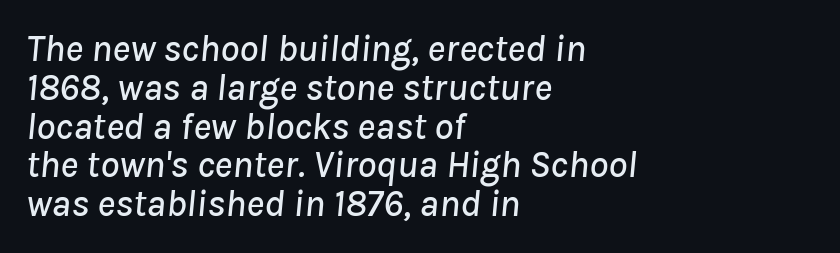
Q: Is the text italic (slanted)? A: Yes, it leans right by about 8 degrees.
Q: Is the text underlined? A: No.
Q: How is the paragraph aligned? A: Left-aligned.
Q: Is the spacing between letters normal or unusually wide? A: Normal.
Q: Is the spacing between lines tight, normal or loose? A: Tight.
Q: Width (condensed, normal, or wide)? A: Normal.
Q: Stroke contrast? A: Low.
Q: x-height? A: Medium.
Q: Monospaced? A: No.
